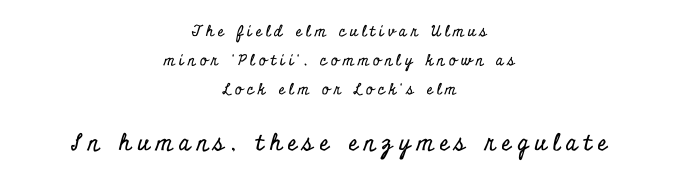
Q: Is the text italic (slanted)? A: Yes.
Q: Is the text underlined? A: No.
Q: How is the paragraph aligned? A: Centered.
Q: Is the spacing between letters normal or unusually wide? A: Unusually wide.
Q: Is the spacing between lines tight, normal or loose? A: Loose.
Q: Which block of text is set in a larger size, the first (top) or the second (bottom)? A: The second (bottom) one.
